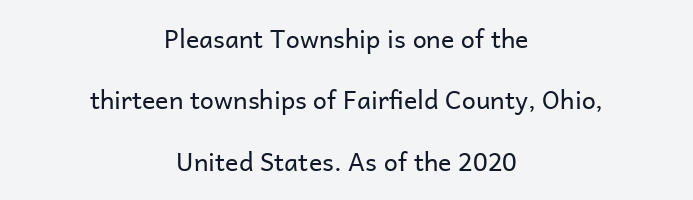
The image shows 25 px text type, upright; set centered, loose line spacing (2.46x), normal letter spacing, not underlined.
